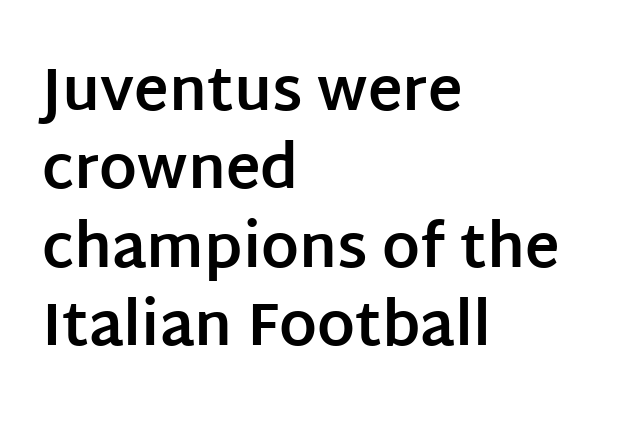
{"serif": "no", "italic": "no", "bold": "yes", "weight": "bold", "width": "normal", "stroke_contrast": "low", "x_height": "large", "monospaced": "no", "underline": "no", "align": "left", "line_spacing": "normal", "line_spacing_ratio": 1.33, "letter_spacing": "normal", "letter_spacing_em": 0.0, "glyph_px": 59}
